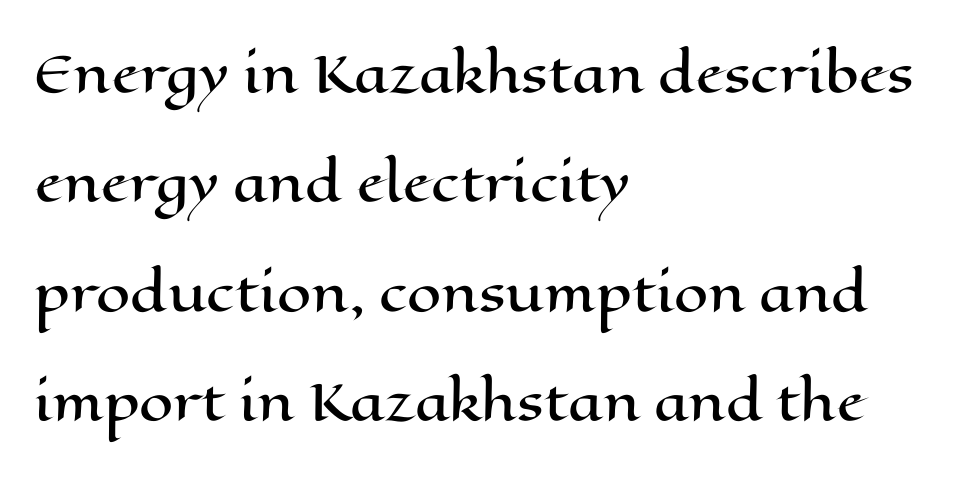
The image shows 49 px wide type, upright; set left-aligned, loose line spacing (2.23x), normal letter spacing, not underlined; high stroke contrast and a medium x-height.
